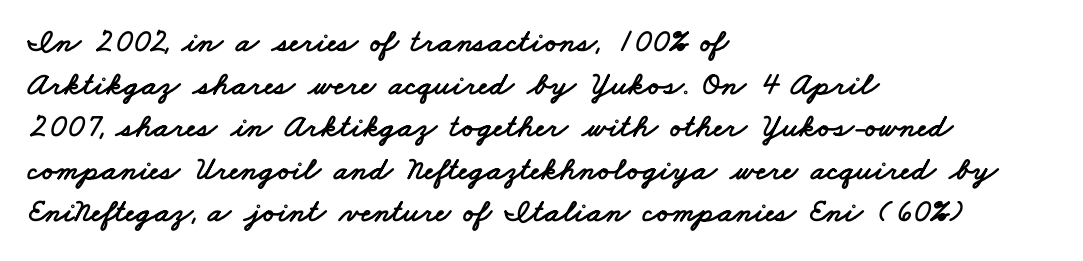
{"serif": "no", "width": "wide", "stroke_contrast": "low", "x_height": "small", "monospaced": "no", "underline": "no", "align": "left", "line_spacing": "normal", "line_spacing_ratio": 1.29, "letter_spacing": "normal", "letter_spacing_em": 0.0, "glyph_px": 33}
